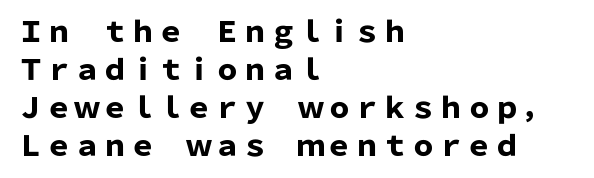
A typesetter would call this leading conventional body-copy spacing. Every letter is thick-stroked: bold, no question. The letterforms sit shoulder to shoulder at normal distance. You could not count columns in this text — the font is proportionally spaced. Grotesque or geometric, the face here clearly has no serifs.
